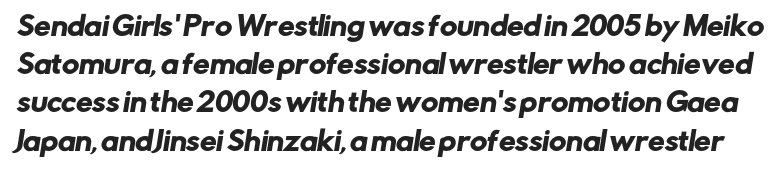
Q: Is the text underlined? A: No.
Q: Is the spacing between letters normal or unusually wide? A: Normal.
Q: Is the spacing between lines tight, normal or loose? A: Normal.
